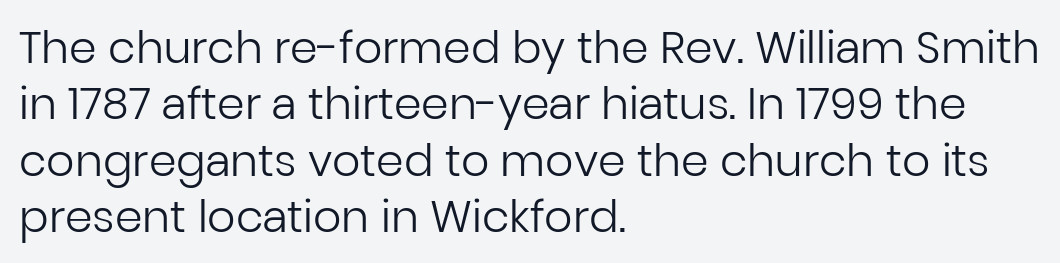
Q: Is the text bold? A: No.
Q: Is the text italic (slanted)? A: No, it is upright.
Q: Is the typeface a serif or a sans-serif typeface? A: Sans-serif.
Q: Is the text underlined? A: No.
Q: How is the paragraph aligned? A: Left-aligned.
Q: Is the spacing between letters normal or unusually wide? A: Normal.
Q: Is the spacing between lines tight, normal or loose? A: Normal.
Q: Width (condensed, normal, or wide)? A: Normal.
Q: Stroke contrast? A: Low.
Q: x-height? A: Medium.
Q: Monospaced? A: No.
